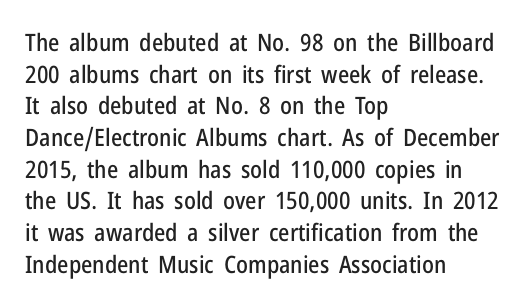
Q: Is the text italic (slanted)? A: No, it is upright.
Q: Is the text underlined? A: No.
Q: How is the paragraph aligned? A: Left-aligned.
Q: Is the spacing between letters normal or unusually wide? A: Normal.
Q: Is the spacing between lines tight, normal or loose? A: Normal.
